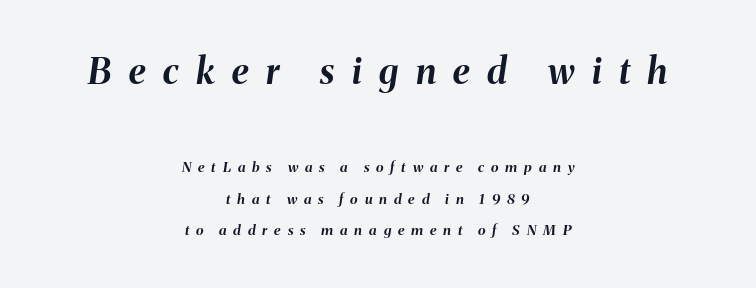
{"italic": "yes", "lean": "right", "slant_degrees": 8, "bold": "yes", "weight": "bold", "width": "normal", "stroke_contrast": "medium", "x_height": "medium", "monospaced": "no", "underline": "no", "align": "center", "line_spacing": "loose", "line_spacing_ratio": 2.26, "letter_spacing": "wide", "letter_spacing_em": 0.49, "larger_block": "first", "size_ratio": 2.57, "glyph_px": 36}
